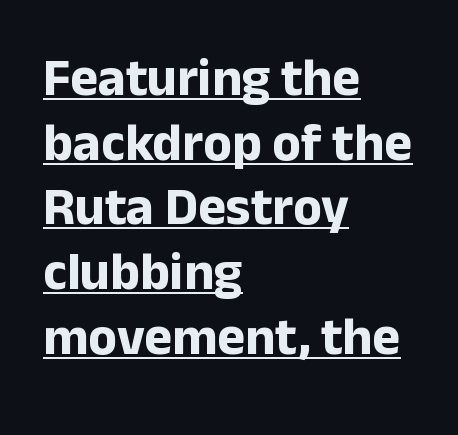
The image shows 53 px bold sans-serif type, upright; set left-aligned, line spacing 1.22x, normal letter spacing, underlined; low stroke contrast and a medium x-height.
